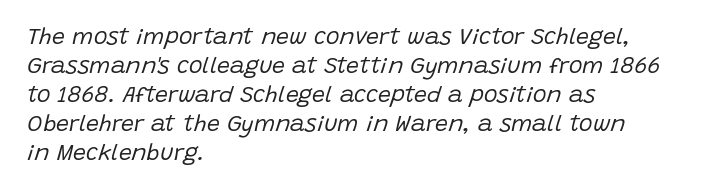
Leftover space on each line is placed entirely after the last word. Observe the lean: these are italic letterforms. The typeface has the unassuming heft of standard copy or less. The rows are spaced the way most documents space them. Check under the words: just untouched page.
